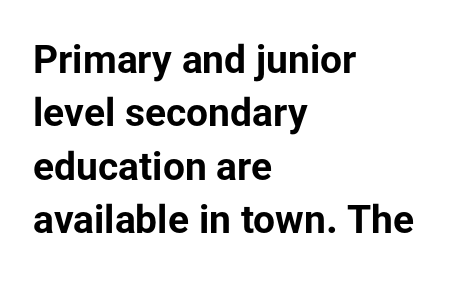
Q: Is the text bold? A: Yes.
Q: Is the text italic (slanted)? A: No, it is upright.
Q: Is the typeface a serif or a sans-serif typeface? A: Sans-serif.
Q: Is the text underlined? A: No.
Q: How is the paragraph aligned? A: Left-aligned.
Q: Is the spacing between letters normal or unusually wide? A: Normal.
Q: Is the spacing between lines tight, normal or loose? A: Normal.
Q: Width (condensed, normal, or wide)? A: Normal.
Q: Stroke contrast? A: Low.
Q: x-height? A: Medium.
Q: Monospaced? A: No.
